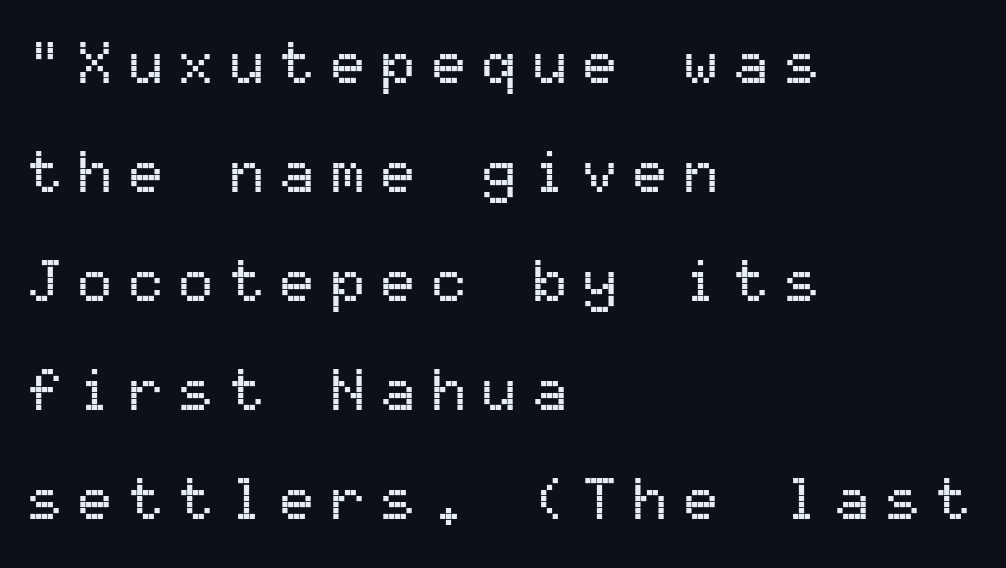
{"serif": "no", "italic": "no", "width": "normal", "stroke_contrast": "medium", "x_height": "medium", "monospaced": "yes", "underline": "no", "align": "left", "line_spacing_ratio": 1.88, "letter_spacing": "wide", "letter_spacing_em": 0.27, "glyph_px": 58}
